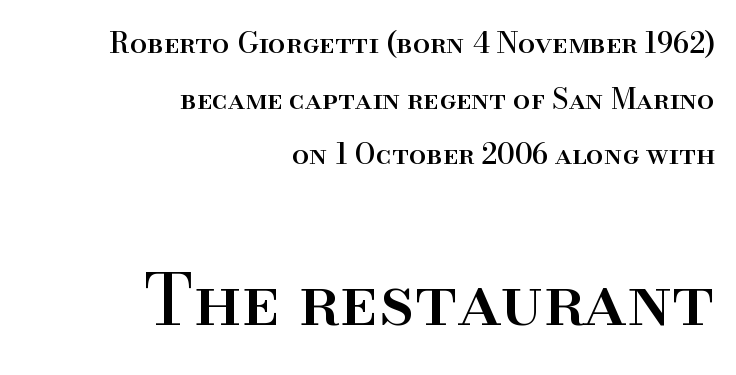
Q: Is the text italic (slanted)? A: No, it is upright.
Q: Is the typeface a serif or a sans-serif typeface? A: Serif.
Q: Is the text underlined? A: No.
Q: How is the paragraph aligned? A: Right-aligned.
Q: Is the spacing between letters normal or unusually wide? A: Normal.
Q: Is the spacing between lines tight, normal or loose? A: Loose.
Q: Which block of text is set in a larger size, the first (top) or the second (bottom)? A: The second (bottom) one.
Q: Width (condensed, normal, or wide)? A: Normal.
Q: Stroke contrast? A: High.
Q: x-height? A: Small.
Q: Monospaced? A: No.
